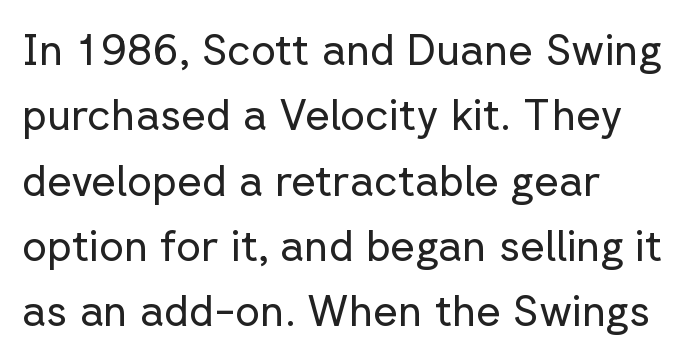
{"serif": "no", "italic": "no", "bold": "no", "weight": "regular", "width": "normal", "stroke_contrast": "low", "x_height": "medium", "monospaced": "no", "underline": "no", "align": "left", "line_spacing": "normal", "line_spacing_ratio": 1.52, "letter_spacing": "normal", "letter_spacing_em": 0.0, "glyph_px": 43}
